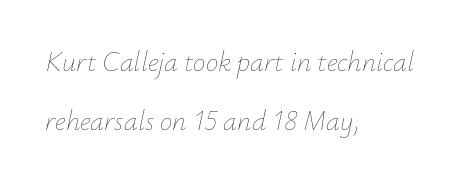
Do the characters align in a grid? No, the font is proportional. Quick note: italic. No letter is thick-stroked: the sample isn't bold. The face used here is rendered with its standard letterfit. One glance says open: line gaps are wider than usual.
